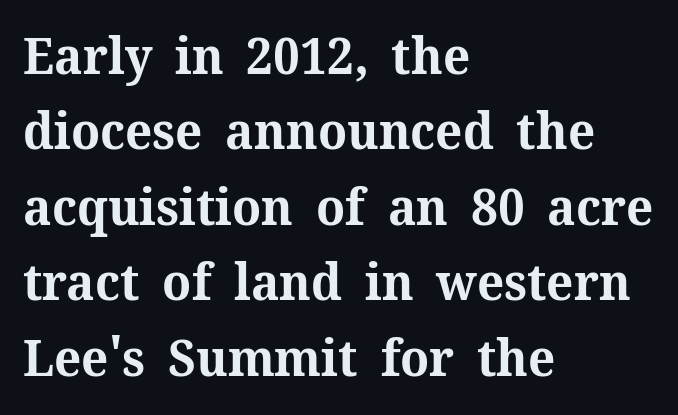
Q: Is the text bold? A: Yes.
Q: Is the text italic (slanted)? A: No, it is upright.
Q: Is the typeface a serif or a sans-serif typeface? A: Serif.
Q: Is the text underlined? A: No.
Q: How is the paragraph aligned? A: Left-aligned.
Q: Is the spacing between letters normal or unusually wide? A: Normal.
Q: Is the spacing between lines tight, normal or loose? A: Normal.
Q: Width (condensed, normal, or wide)? A: Normal.
Q: Stroke contrast? A: Medium.
Q: x-height? A: Medium.
Q: Monospaced? A: No.
